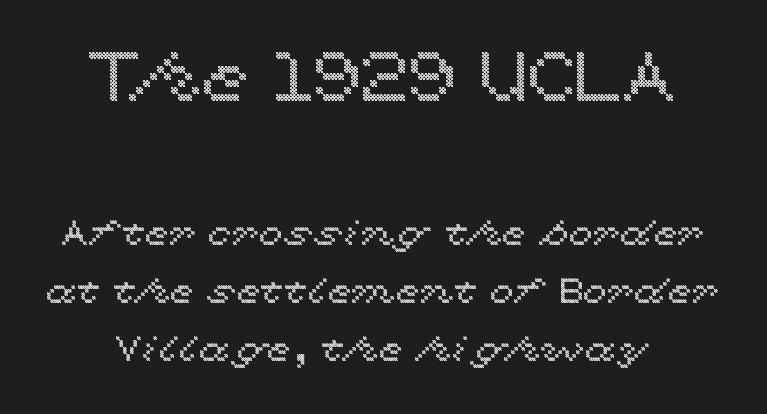
The image shows 70 px wide type; set normal line spacing (1.66x), normal letter spacing, not underlined; the first (top) block is 2.0x larger; a medium x-height.
